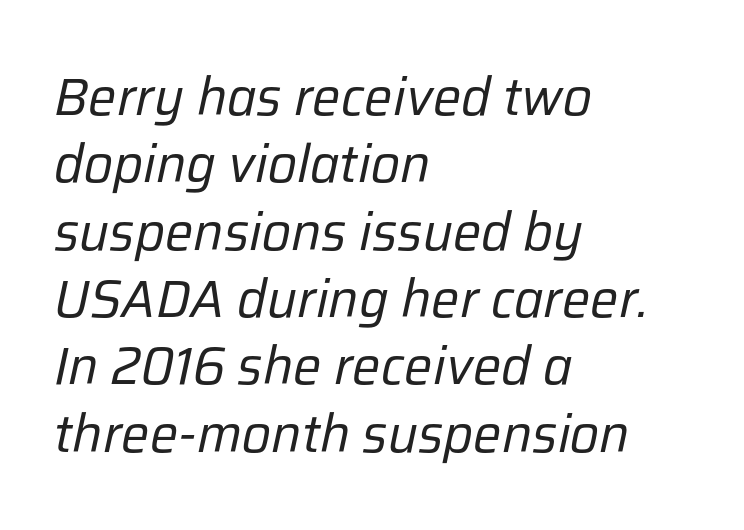
{"italic": "yes", "lean": "right", "slant_degrees": 12, "bold": "no", "weight": "regular", "width": "normal", "stroke_contrast": "low", "x_height": "medium", "monospaced": "no", "underline": "no", "align": "left", "line_spacing": "normal", "line_spacing_ratio": 1.27, "letter_spacing": "normal", "letter_spacing_em": 0.0, "glyph_px": 53}
